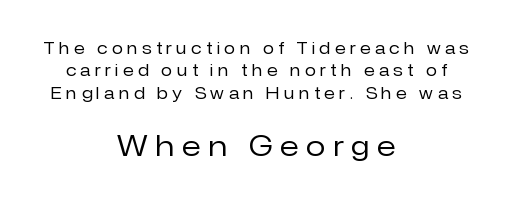
Q: Is the text bold? A: No.
Q: Is the text italic (slanted)? A: No, it is upright.
Q: Is the typeface a serif or a sans-serif typeface? A: Sans-serif.
Q: Is the text underlined? A: No.
Q: How is the paragraph aligned? A: Centered.
Q: Is the spacing between letters normal or unusually wide? A: Unusually wide.
Q: Is the spacing between lines tight, normal or loose? A: Normal.
Q: Which block of text is set in a larger size, the first (top) or the second (bottom)? A: The second (bottom) one.
Q: Width (condensed, normal, or wide)? A: Normal.
Q: Stroke contrast? A: Low.
Q: x-height? A: Medium.
Q: Monospaced? A: No.
